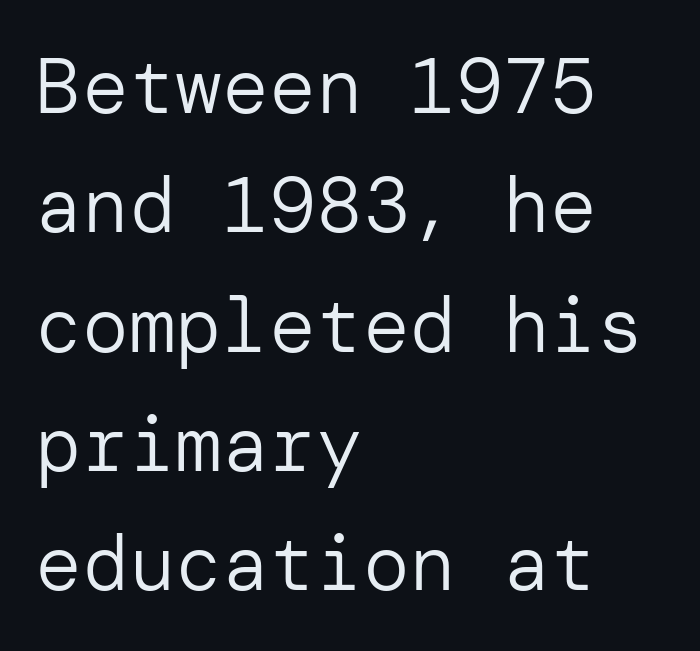
Q: Is the text bold? A: No.
Q: Is the text italic (slanted)? A: No, it is upright.
Q: Is the typeface a serif or a sans-serif typeface? A: Sans-serif.
Q: Is the text underlined? A: No.
Q: How is the paragraph aligned? A: Left-aligned.
Q: Is the spacing between letters normal or unusually wide? A: Normal.
Q: Is the spacing between lines tight, normal or loose? A: Normal.
Q: Width (condensed, normal, or wide)? A: Normal.
Q: Stroke contrast? A: Low.
Q: x-height? A: Medium.
